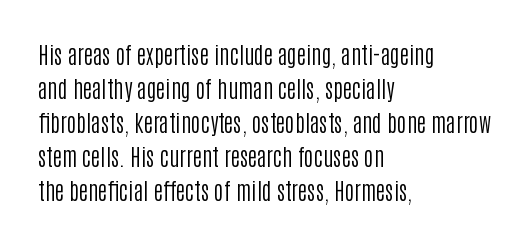
Q: Is the text bold? A: No.
Q: Is the text italic (slanted)? A: No, it is upright.
Q: Is the text underlined? A: No.
Q: How is the paragraph aligned? A: Left-aligned.
Q: Is the spacing between letters normal or unusually wide? A: Normal.
Q: Is the spacing between lines tight, normal or loose? A: Normal.
